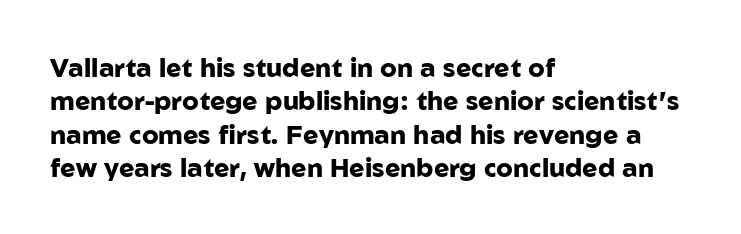
In terms of posture, this sample is upright. Look at the stroke-to-counter ratio: heavy, a bold. Notice how descenders clear the ascenders below comfortably — that's standard leading. The zone under the glyphs is completely vacant. The rendering keeps characters at their native spacing.
